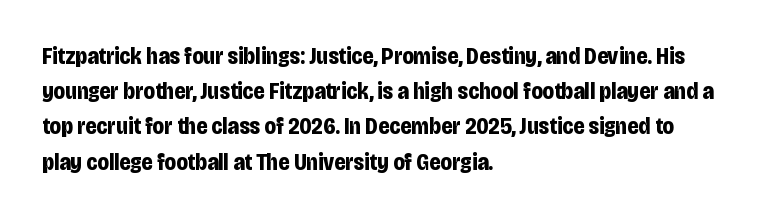
The image shows 23 px bold type, upright; set left-aligned, normal line spacing (1.53x), normal letter spacing, not underlined.
